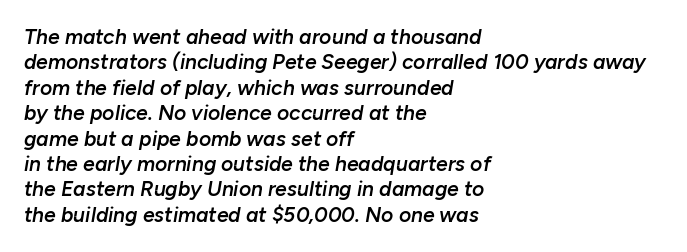
{"italic": "yes", "lean": "right", "slant_degrees": 10, "bold": "semi", "underline": "no", "align": "left", "line_spacing_ratio": 1.21, "letter_spacing": "normal", "letter_spacing_em": 0.0, "glyph_px": 21}
